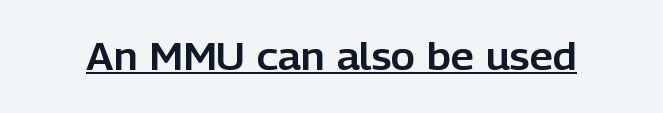
Unlike italic type, these characters show no tilt at all. You could call the tracking neutral — neither tight nor loose. Is this a fixed-width face? No — the glyphs have proportional, varying widths. Underlined type. Nothing sits at the stroke ends, so this counts as sans-serif.
